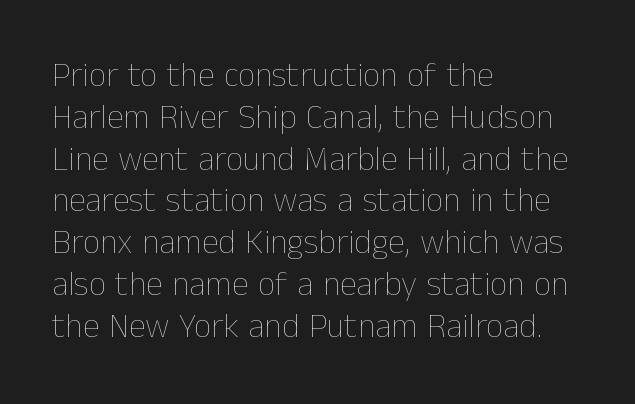
Q: Is the text bold? A: No.
Q: Is the text italic (slanted)? A: No, it is upright.
Q: Is the text underlined? A: No.
Q: How is the paragraph aligned? A: Left-aligned.
Q: Is the spacing between letters normal or unusually wide? A: Normal.
Q: Width (condensed, normal, or wide)? A: Normal.
Q: Stroke contrast? A: Low.
Q: x-height? A: Medium.
Q: Monospaced? A: No.
